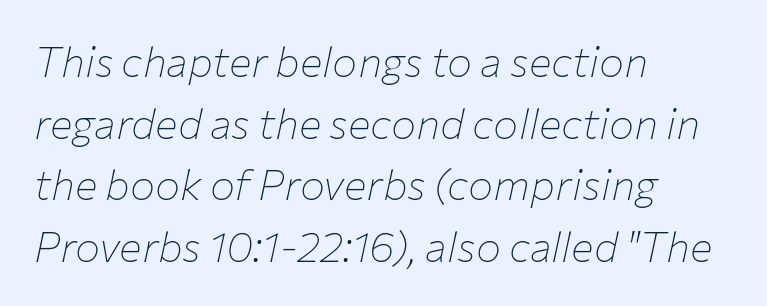
{"italic": "yes", "lean": "right", "slant_degrees": 12, "bold": "no", "weight": "thin", "width": "normal", "stroke_contrast": "low", "x_height": "medium", "monospaced": "no", "underline": "no", "align": "left", "line_spacing": "normal", "line_spacing_ratio": 1.47, "letter_spacing": "normal", "letter_spacing_em": 0.0, "glyph_px": 42}
